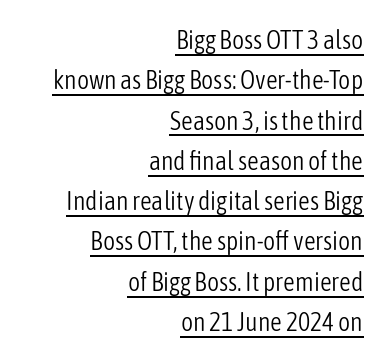
Vertically, the passage feels balanced, rows spaced as you'd expect. The string is rendered with underlining switched on. Tall strokes in this sample are plumb rather than angled. There is no visible air inserted between adjacent glyphs. Caption: face not bold, strokes unweighted. Typeset ragged left — the right edge is the straight one.
